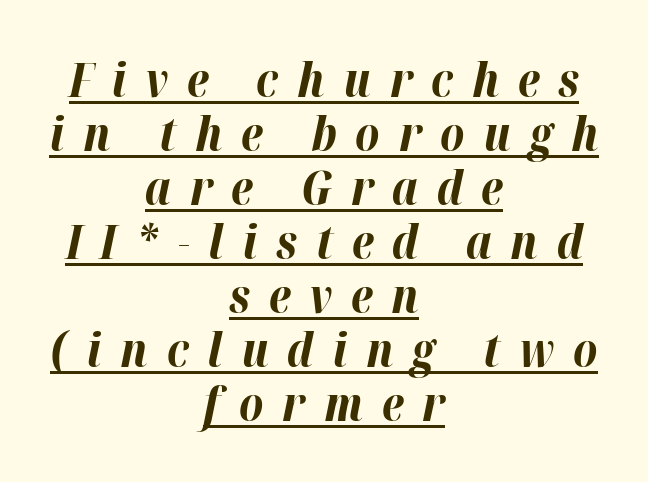
The image shows 47 px bold type, italic (leaning right); set centered, tight line spacing (1.15x), unusually wide letter spacing (+0.4 em), underlined; high stroke contrast and a medium x-height.
